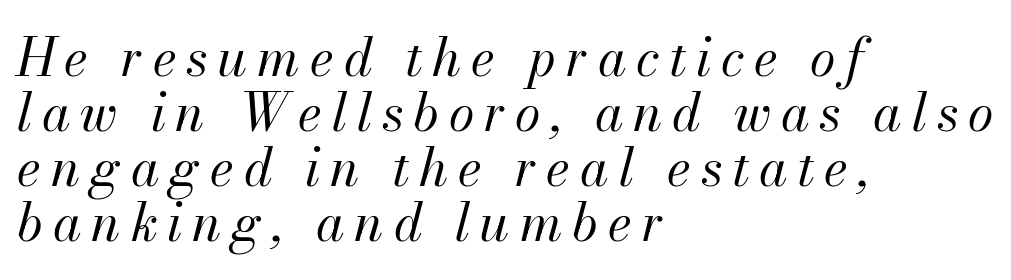
Q: Is the text bold? A: No.
Q: Is the text italic (slanted)? A: Yes, it leans right by about 13 degrees.
Q: Is the text underlined? A: No.
Q: How is the paragraph aligned? A: Left-aligned.
Q: Is the spacing between lines tight, normal or loose? A: Tight.
Q: Width (condensed, normal, or wide)? A: Normal.
Q: Stroke contrast? A: Medium.
Q: x-height? A: Small.
Q: Monospaced? A: No.
